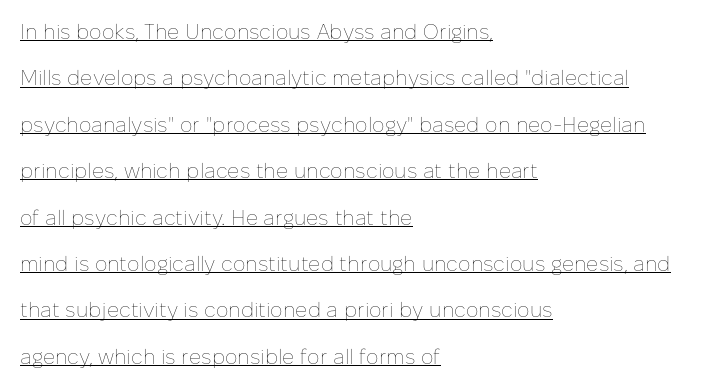
{"italic": "no", "bold": "no", "underline": "yes", "align": "left", "line_spacing": "loose", "line_spacing_ratio": 2.21, "letter_spacing": "normal", "letter_spacing_em": 0.0, "glyph_px": 21}
